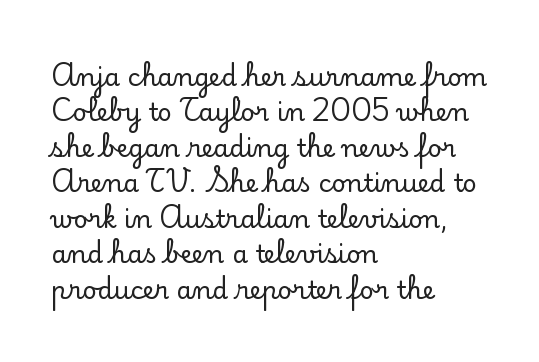
{"italic": "no", "underline": "no", "align": "left", "line_spacing": "normal", "line_spacing_ratio": 1.42, "letter_spacing": "normal", "letter_spacing_em": 0.0, "glyph_px": 25}
